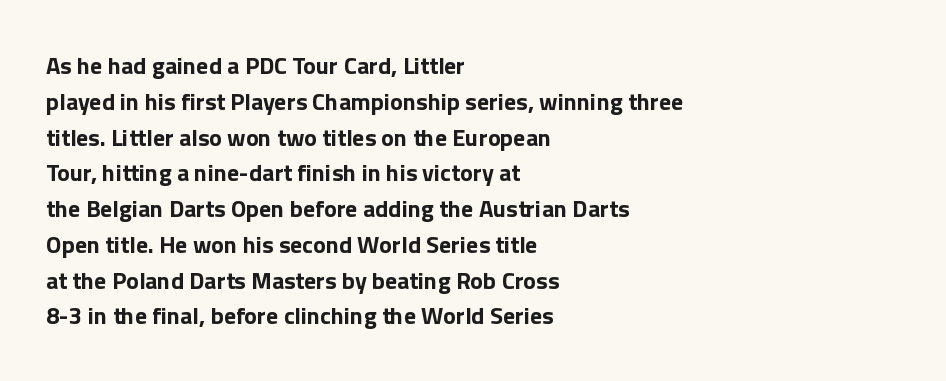
Q: Is the text bold? A: Yes.
Q: Is the text italic (slanted)? A: No, it is upright.
Q: Is the text underlined? A: No.
Q: How is the paragraph aligned? A: Left-aligned.
Q: Is the spacing between letters normal or unusually wide? A: Normal.
Q: Is the spacing between lines tight, normal or loose? A: Normal.
